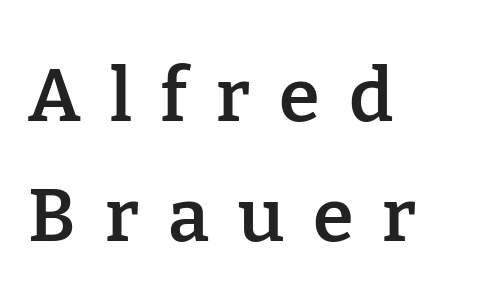
Q: Is the text bold? A: Semi-bold.
Q: Is the text italic (slanted)? A: No, it is upright.
Q: Is the typeface a serif or a sans-serif typeface? A: Serif.
Q: Is the text underlined? A: No.
Q: How is the paragraph aligned? A: Left-aligned.
Q: Is the spacing between letters normal or unusually wide? A: Unusually wide.
Q: Is the spacing between lines tight, normal or loose? A: Normal.
Q: Width (condensed, normal, or wide)? A: Normal.
Q: Stroke contrast? A: Low.
Q: x-height? A: Medium.
Q: Monospaced? A: No.
